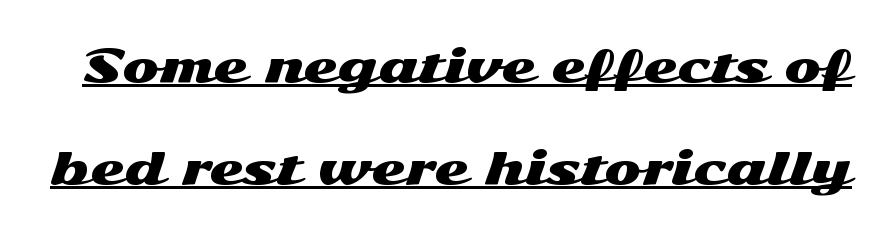
Q: Is the text italic (slanted)? A: Yes.
Q: Is the typeface a serif or a sans-serif typeface? A: Sans-serif.
Q: Is the text underlined? A: Yes.
Q: Is the spacing between letters normal or unusually wide? A: Normal.
Q: Is the spacing between lines tight, normal or loose? A: Loose.
Q: Width (condensed, normal, or wide)? A: Wide.
Q: Stroke contrast? A: Medium.
Q: x-height? A: Medium.
Q: Monospaced? A: No.
